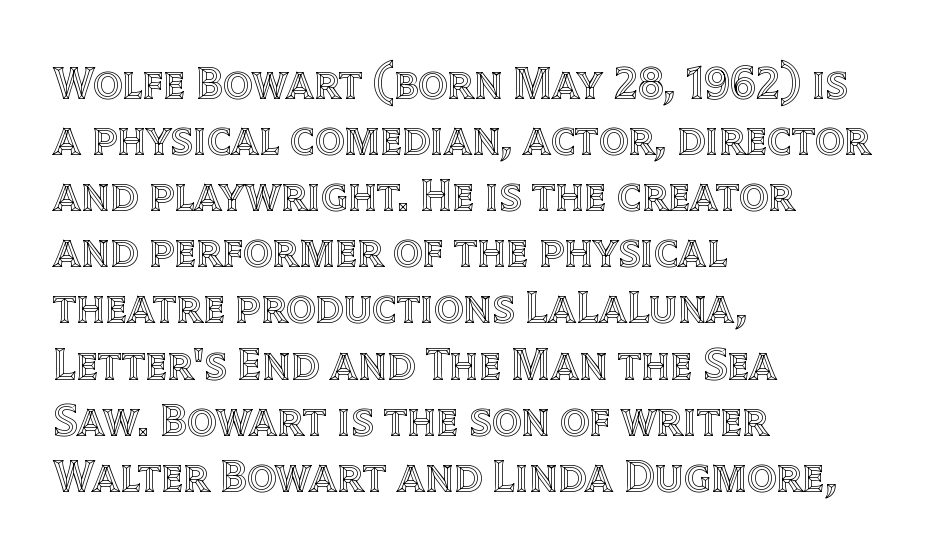
Does the lettering tilt? It doesn't — this is upright. Compared with a centered layout, this one pins lines to the left instead. Looks like regular typesetting: each glyph gets only the width it needs. The string is rendered with underlining switched off. How are the letters spaced? Ordinarily, with no added tracking.
